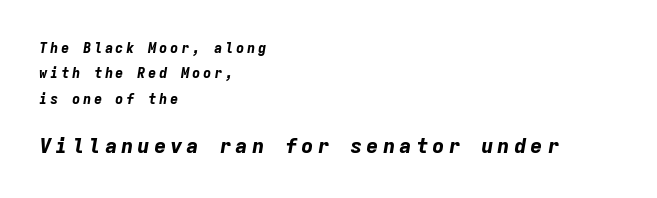
Q: Is the text bold? A: Yes.
Q: Is the text italic (slanted)? A: Yes, it leans right by about 9 degrees.
Q: Is the text underlined? A: No.
Q: How is the paragraph aligned? A: Left-aligned.
Q: Which block of text is set in a larger size, the first (top) or the second (bottom)? A: The second (bottom) one.
